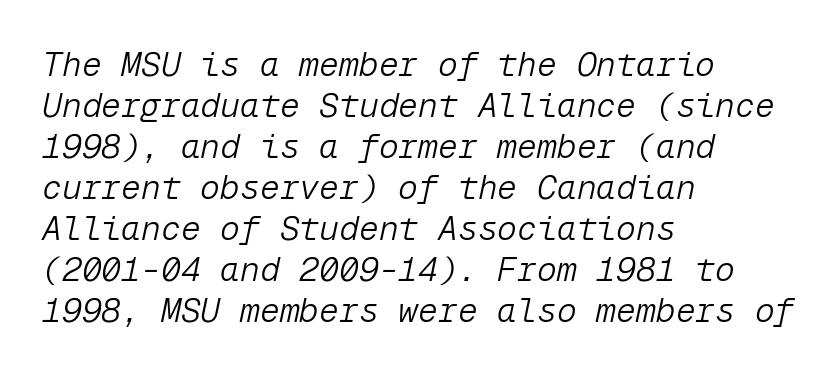
{"italic": "yes", "lean": "right", "slant_degrees": 12, "bold": "no", "weight": "light", "width": "normal", "stroke_contrast": "low", "x_height": "medium", "monospaced": "yes", "underline": "no", "align": "left", "line_spacing_ratio": 1.24, "letter_spacing": "normal", "letter_spacing_em": 0.0, "glyph_px": 33}
